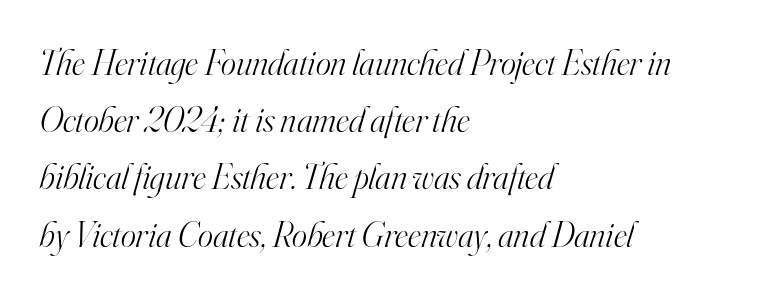
Each new line begins a customary step beneath the previous one. The axis of the letterforms is tilted away from vertical. Words appear dense and cohesive because spacing is normal. The rendering uses natural spacing where letterforms have individual widths. A student would call this left alignment; a typographer would say flush left, rag right.
